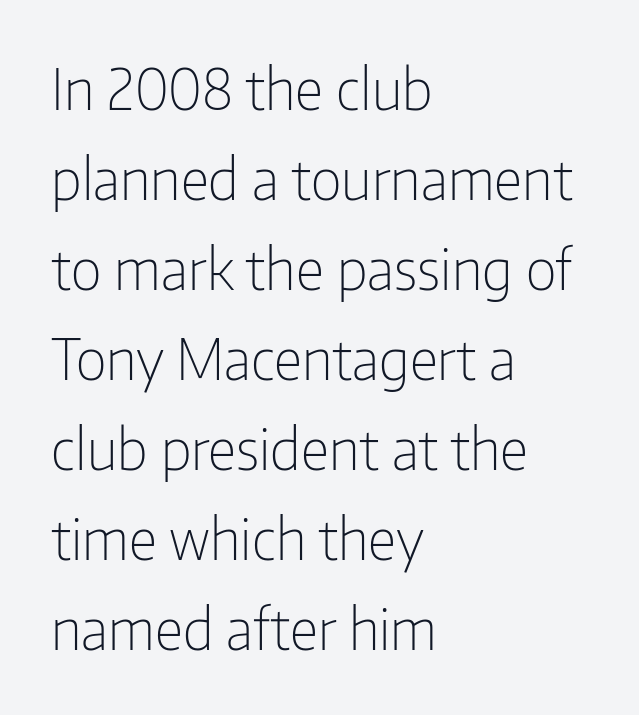
The image shows 57 px light, condensed sans-serif type, upright; set left-aligned, normal line spacing (1.58x), normal letter spacing, not underlined; low stroke contrast and a medium x-height.
